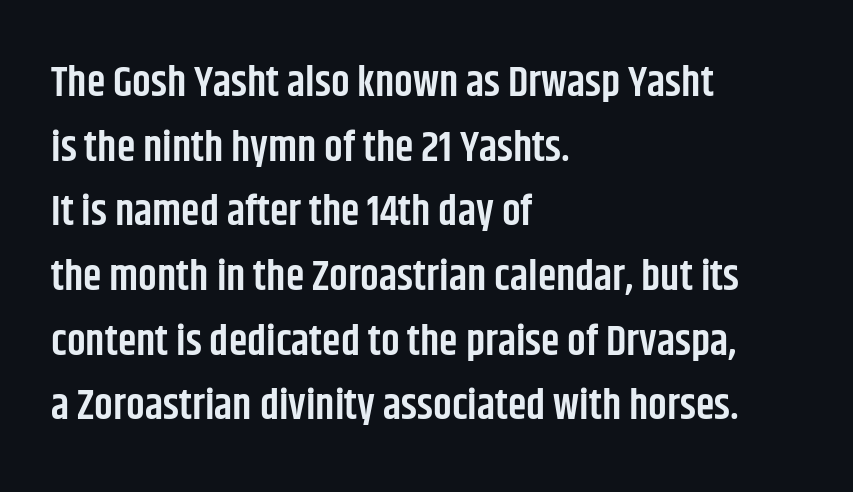
Q: Is the text bold? A: Semi-bold.
Q: Is the text italic (slanted)? A: No, it is upright.
Q: Is the typeface a serif or a sans-serif typeface? A: Sans-serif.
Q: Is the text underlined? A: No.
Q: How is the paragraph aligned? A: Left-aligned.
Q: Is the spacing between letters normal or unusually wide? A: Normal.
Q: Is the spacing between lines tight, normal or loose? A: Normal.
Q: Width (condensed, normal, or wide)? A: Condensed.
Q: Stroke contrast? A: Low.
Q: x-height? A: Large.
Q: Monospaced? A: No.
